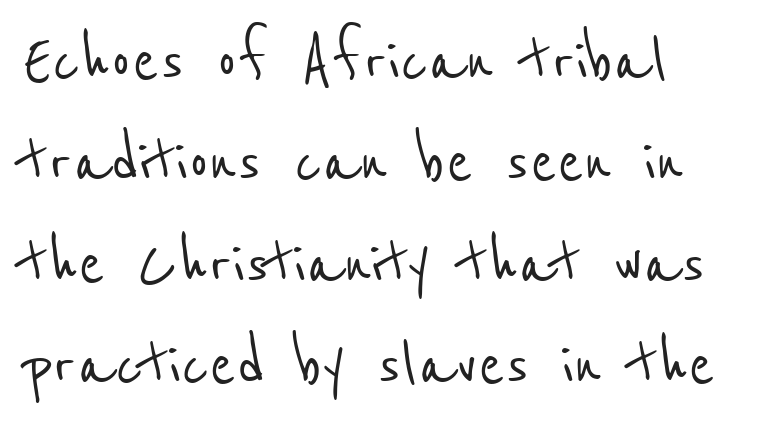
Anything drawn beneath the words? Only blank space. What stands out about the letter spacing? Nothing — it is the standard amount. Typographically, this falls in the sans-serif category. You could not count columns in this text — the font is proportionally spaced. Summary of vertical rhythm: regular, with standard interline spacing.
